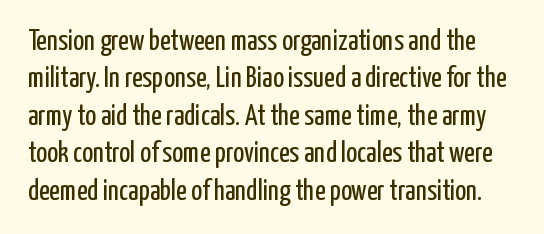
Q: Is the text bold? A: No.
Q: Is the text italic (slanted)? A: No, it is upright.
Q: Is the typeface a serif or a sans-serif typeface? A: Sans-serif.
Q: Is the text underlined? A: No.
Q: Is the spacing between letters normal or unusually wide? A: Normal.
Q: Is the spacing between lines tight, normal or loose? A: Normal.
Q: Width (condensed, normal, or wide)? A: Condensed.
Q: Stroke contrast? A: Low.
Q: x-height? A: Medium.
Q: Monospaced? A: No.
